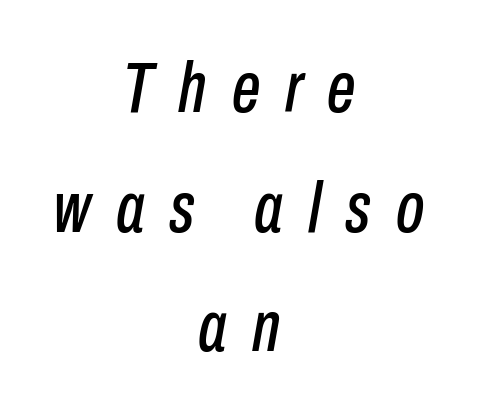
The glyphs are unaccompanied by any horizontal stroke below them. Character widths vary here, with narrow letters taking less room than wide ones. This is oblique type, the kind used for emphasis or titles. Compared with a flush-left layout, this one balances lines on the center instead. The letters are spread apart with noticeably loose tracking. Vertical spacing — default.
